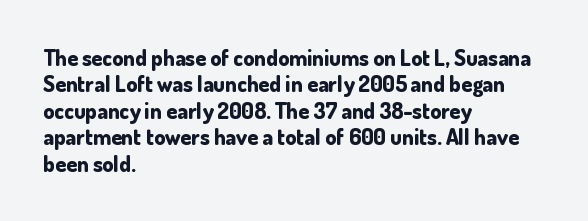
Q: Is the text bold? A: Yes.
Q: Is the text italic (slanted)? A: No, it is upright.
Q: Is the text underlined? A: No.
Q: How is the paragraph aligned? A: Left-aligned.
Q: Is the spacing between letters normal or unusually wide? A: Normal.
